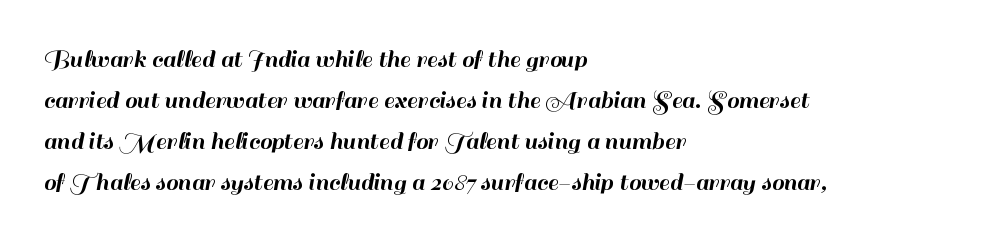
Q: Is the text italic (slanted)? A: Yes.
Q: Is the text underlined? A: No.
Q: How is the paragraph aligned? A: Left-aligned.
Q: Is the spacing between letters normal or unusually wide? A: Normal.
Q: Is the spacing between lines tight, normal or loose? A: Normal.
